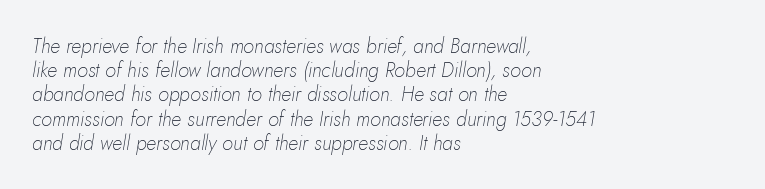
{"italic": "yes", "lean": "right", "slant_degrees": 10, "bold": "no", "underline": "no", "align": "left", "line_spacing_ratio": 1.21, "letter_spacing": "normal", "letter_spacing_em": 0.0, "glyph_px": 20}
